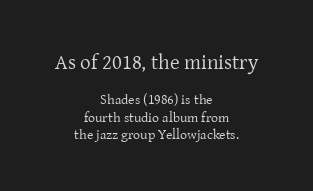
Q: Is the text bold? A: No.
Q: Is the text italic (slanted)? A: No, it is upright.
Q: Is the text underlined? A: No.
Q: How is the paragraph aligned? A: Centered.
Q: Is the spacing between letters normal or unusually wide? A: Normal.
Q: Is the spacing between lines tight, normal or loose? A: Normal.
Q: Which block of text is set in a larger size, the first (top) or the second (bottom)? A: The first (top) one.
